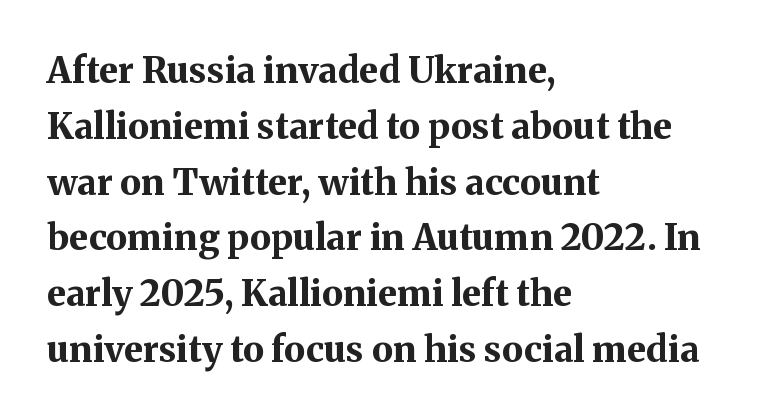
Q: Is the text bold? A: Yes.
Q: Is the text italic (slanted)? A: No, it is upright.
Q: Is the typeface a serif or a sans-serif typeface? A: Serif.
Q: Is the text underlined? A: No.
Q: How is the paragraph aligned? A: Left-aligned.
Q: Is the spacing between letters normal or unusually wide? A: Normal.
Q: Is the spacing between lines tight, normal or loose? A: Normal.
Q: Width (condensed, normal, or wide)? A: Normal.
Q: Stroke contrast? A: Medium.
Q: x-height? A: Medium.
Q: Monospaced? A: No.
